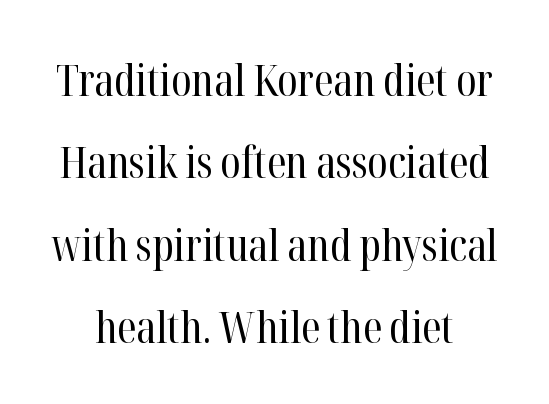
Q: Is the text bold? A: No.
Q: Is the text italic (slanted)? A: No, it is upright.
Q: Is the typeface a serif or a sans-serif typeface? A: Serif.
Q: Is the text underlined? A: No.
Q: Is the spacing between letters normal or unusually wide? A: Normal.
Q: Width (condensed, normal, or wide)? A: Condensed.
Q: Stroke contrast? A: High.
Q: x-height? A: Medium.
Q: Monospaced? A: No.
